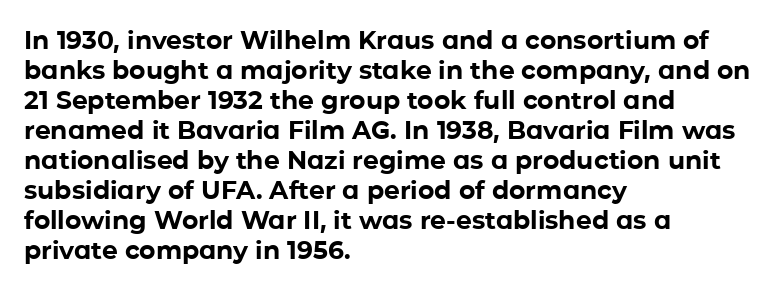
{"italic": "no", "bold": "yes", "underline": "no", "align": "left", "line_spacing_ratio": 1.2, "letter_spacing": "normal", "letter_spacing_em": 0.0, "glyph_px": 25}
